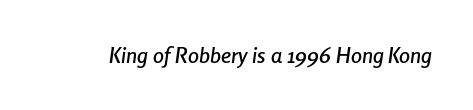
Q: Is the text italic (slanted)? A: Yes, it leans right by about 8 degrees.
Q: Is the text underlined? A: No.
Q: Is the spacing between letters normal or unusually wide? A: Normal.
